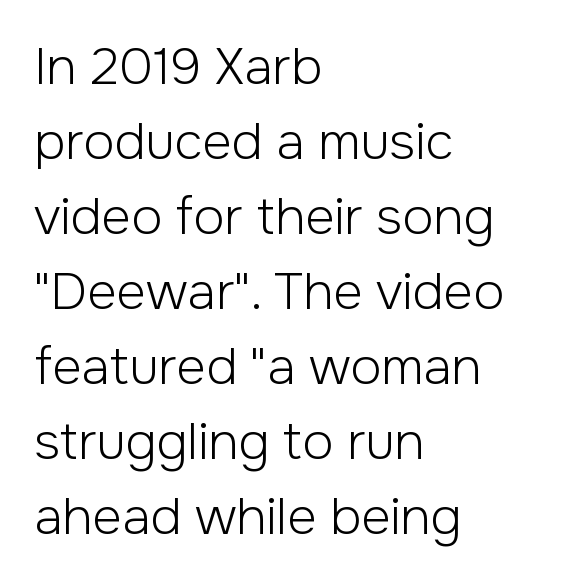
{"serif": "no", "italic": "no", "bold": "no", "weight": "light", "width": "normal", "stroke_contrast": "low", "x_height": "medium", "monospaced": "no", "underline": "no", "align": "left", "line_spacing": "normal", "line_spacing_ratio": 1.47, "letter_spacing": "normal", "letter_spacing_em": 0.0, "glyph_px": 51}
